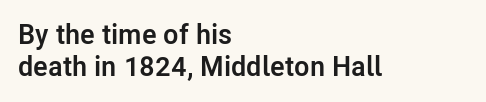
The lines are packed closely together with very little leading. Descenders are the only things crossing below the line. How are the letters spaced? Ordinarily, with no added tracking. The text block is weighted toward the left margin, trailing off unevenly rightward. Serif or sans? Sans — the stroke terminals are bare. The passage shown is typed in a proportional face where columns would drift.
